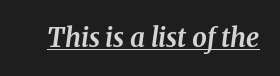
Does the lettering tilt? It does — this is italic. These words are printed bold, with thick strokes throughout. The horizontal fit of the characters is conventional and even. Each line of the rendering has a horizontal stroke beneath the glyphs.
